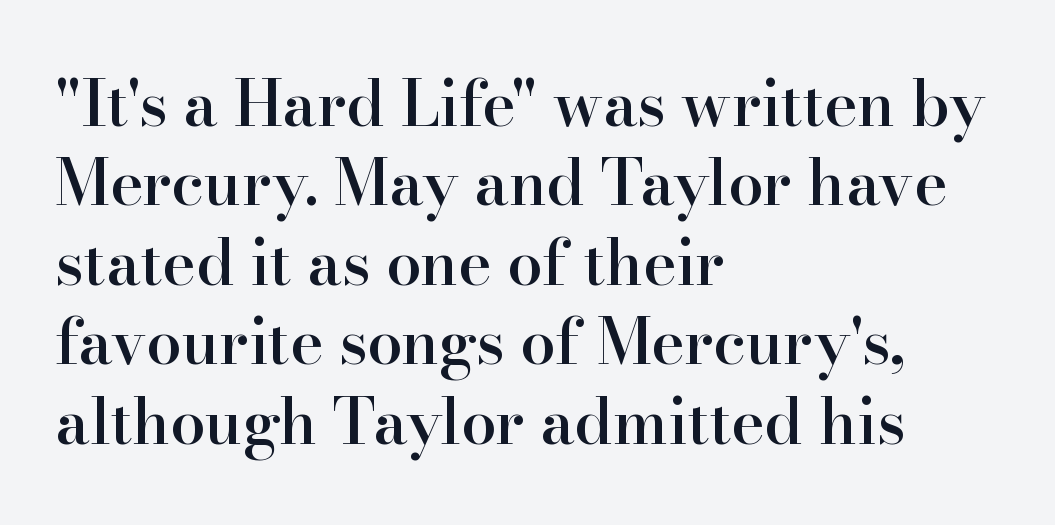
Q: Is the text bold? A: Semi-bold.
Q: Is the text italic (slanted)? A: No, it is upright.
Q: Is the typeface a serif or a sans-serif typeface? A: Serif.
Q: Is the text underlined? A: No.
Q: How is the paragraph aligned? A: Left-aligned.
Q: Is the spacing between letters normal or unusually wide? A: Normal.
Q: Is the spacing between lines tight, normal or loose? A: Normal.
Q: Width (condensed, normal, or wide)? A: Normal.
Q: Stroke contrast? A: High.
Q: x-height? A: Small.
Q: Monospaced? A: No.
